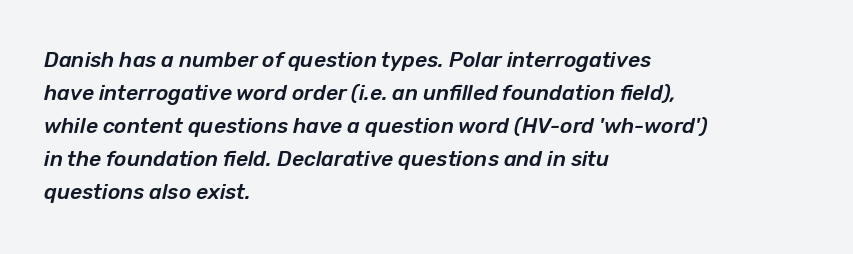
The rag falls on the right side of this text block. Type without underlining. The passage shown has conventional tracking throughout. One glance says typical: line gaps are just what's usual. Every character sits at an angle, as italics do.
